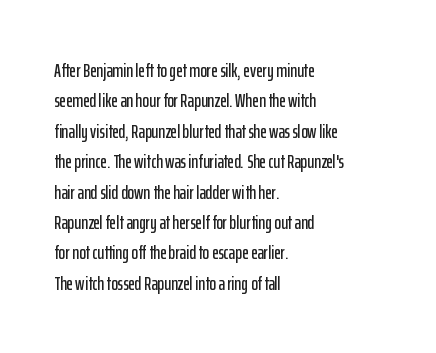
The image shows 20 px text type, upright; set left-aligned, normal line spacing (1.52x), normal letter spacing, not underlined.
